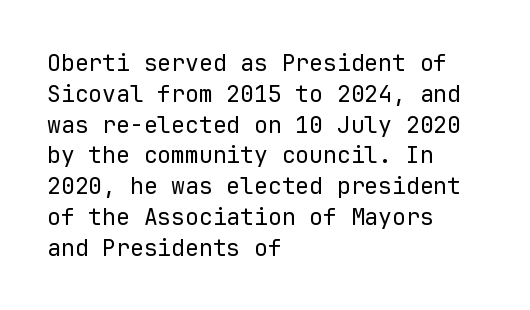
{"italic": "no", "bold": "no", "underline": "no", "align": "left", "line_spacing": "normal", "line_spacing_ratio": 1.34, "letter_spacing": "normal", "letter_spacing_em": 0.0, "glyph_px": 23}
